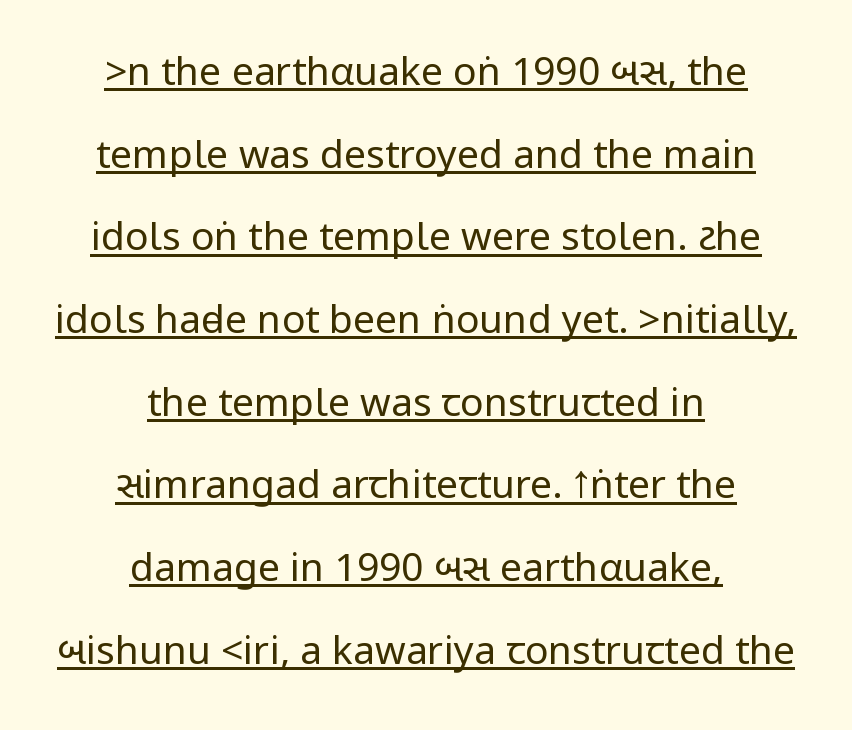
The image shows 39 px regular-weight, condensed sans-serif type, upright; set centered, loose line spacing (2.12x), normal letter spacing, underlined; low stroke contrast.
